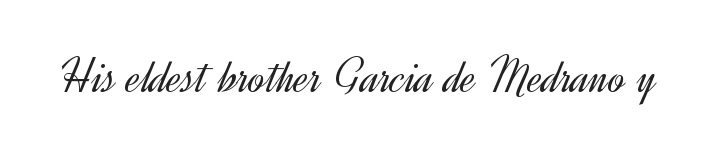
Q: Is the text bold? A: No.
Q: Is the text italic (slanted)? A: Yes.
Q: Is the typeface a serif or a sans-serif typeface? A: Sans-serif.
Q: Is the text underlined? A: No.
Q: Is the spacing between letters normal or unusually wide? A: Normal.
Q: Width (condensed, normal, or wide)? A: Normal.
Q: x-height? A: Small.
Q: Monospaced? A: No.
